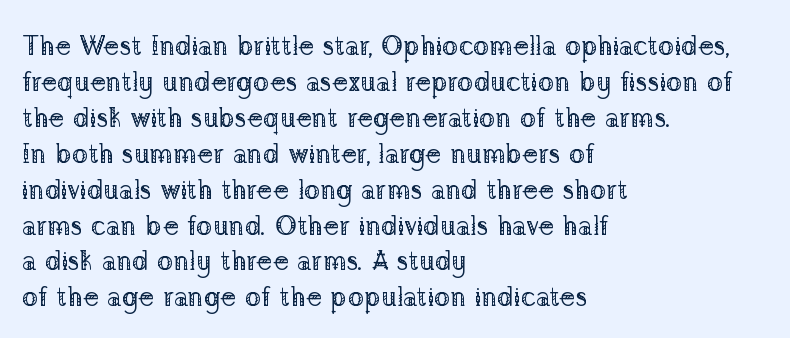
Q: Is the text bold? A: No.
Q: Is the text italic (slanted)? A: No, it is upright.
Q: Is the text underlined? A: No.
Q: How is the paragraph aligned? A: Left-aligned.
Q: Is the spacing between letters normal or unusually wide? A: Normal.
Q: Is the spacing between lines tight, normal or loose? A: Normal.
